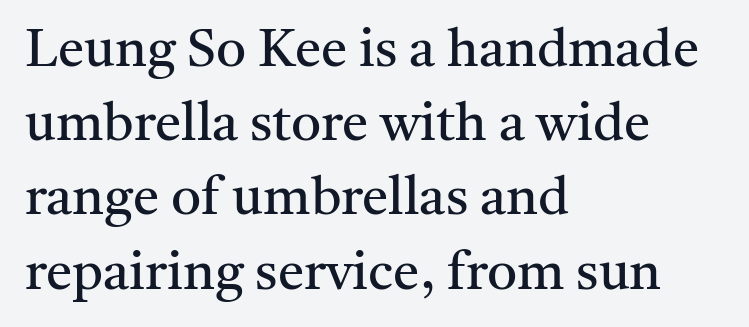
The typography opts for an upright posture over an oblique one. What's the leading like? Ordinary, nothing unusual. The zone under the glyphs is completely vacant. Small tapered or slab feet sit at the stroke ends, so this counts as serif.
